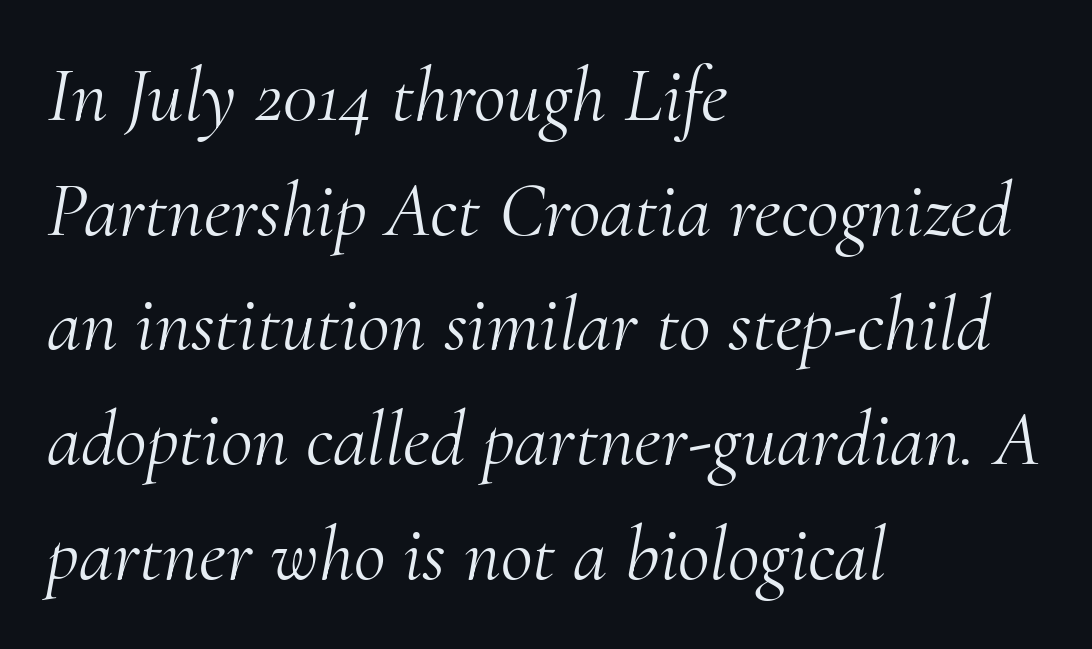
The image shows 78 px light serif type, italic (leaning right); set left-aligned, normal line spacing (1.47x), normal letter spacing, not underlined; medium stroke contrast and a small x-height.
